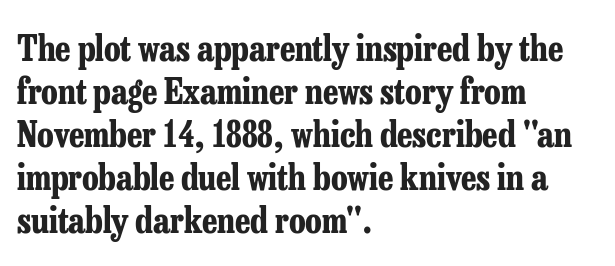
Q: Is the text bold? A: Yes.
Q: Is the text italic (slanted)? A: No, it is upright.
Q: Is the typeface a serif or a sans-serif typeface? A: Serif.
Q: Is the text underlined? A: No.
Q: How is the paragraph aligned? A: Left-aligned.
Q: Is the spacing between letters normal or unusually wide? A: Normal.
Q: Width (condensed, normal, or wide)? A: Condensed.
Q: Stroke contrast? A: Low.
Q: x-height? A: Medium.
Q: Monospaced? A: No.
